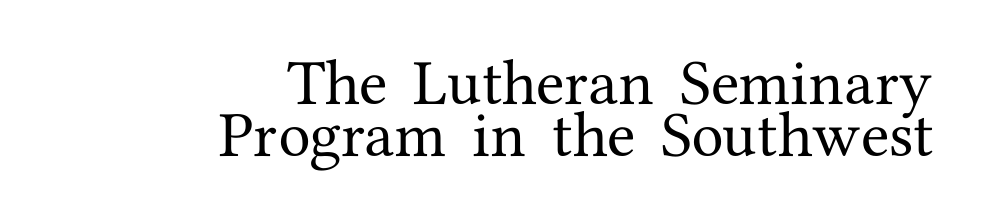
Default kerning and tracking; the words read as compact shapes. The compositor pushed each line to the right boundary. This sample uses a serif face. Any mark beneath the type? The region is blank.
